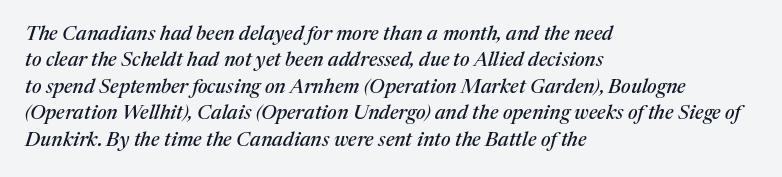
{"italic": "yes", "lean": "right", "slant_degrees": 17, "underline": "no", "align": "left", "line_spacing": "normal", "line_spacing_ratio": 1.32, "letter_spacing": "normal", "letter_spacing_em": 0.0, "glyph_px": 20}
